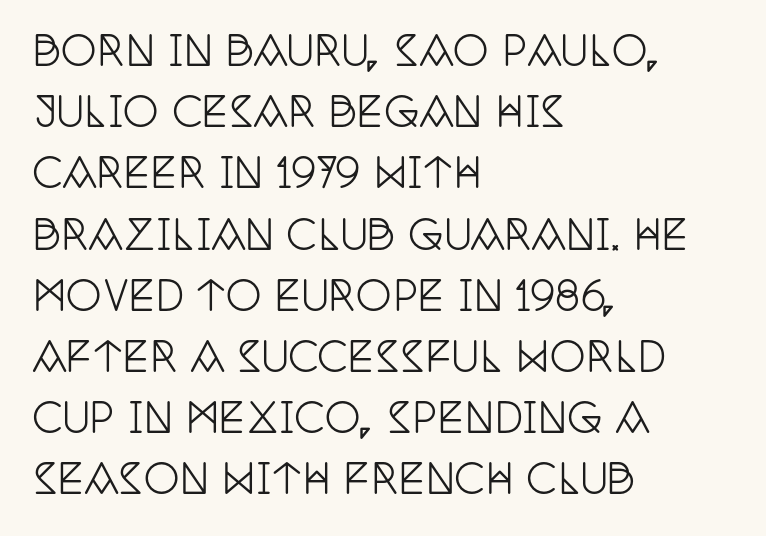
The image shows 40 px condensed serif type, upright; set left-aligned, normal line spacing (1.53x), normal letter spacing, not underlined; low stroke contrast and a large x-height.
